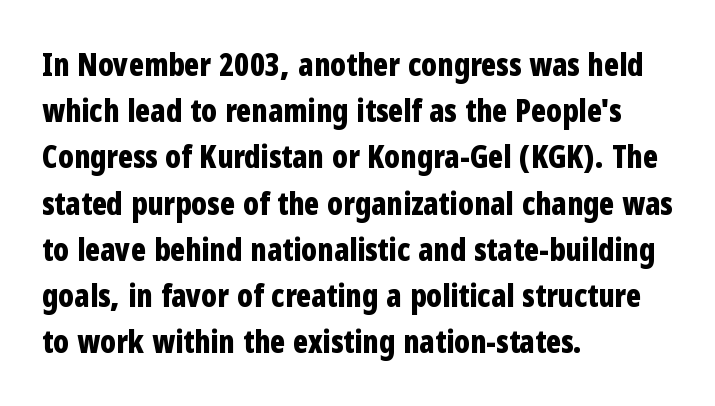
Q: Is the text bold? A: Yes.
Q: Is the text italic (slanted)? A: No, it is upright.
Q: Is the typeface a serif or a sans-serif typeface? A: Sans-serif.
Q: Is the text underlined? A: No.
Q: How is the paragraph aligned? A: Left-aligned.
Q: Is the spacing between letters normal or unusually wide? A: Normal.
Q: Is the spacing between lines tight, normal or loose? A: Normal.
Q: Width (condensed, normal, or wide)? A: Condensed.
Q: Stroke contrast? A: Low.
Q: x-height? A: Medium.
Q: Monospaced? A: No.
